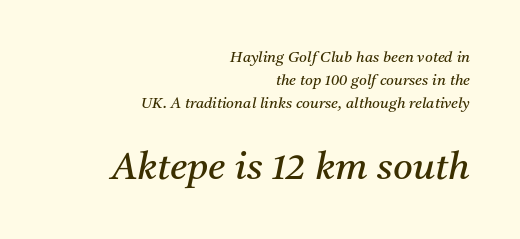
The image shows 38 px regular-weight serif type, italic (leaning right); set right-aligned, normal line spacing (1.54x), normal letter spacing, not underlined; the second (bottom) block is 2.53x larger; medium stroke contrast and a medium x-height.
